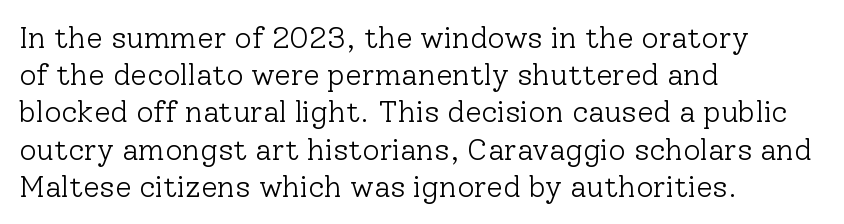
The image shows 30 px light serif type, upright; set left-aligned, line spacing 1.24x, normal letter spacing, not underlined; low stroke contrast and a medium x-height.
